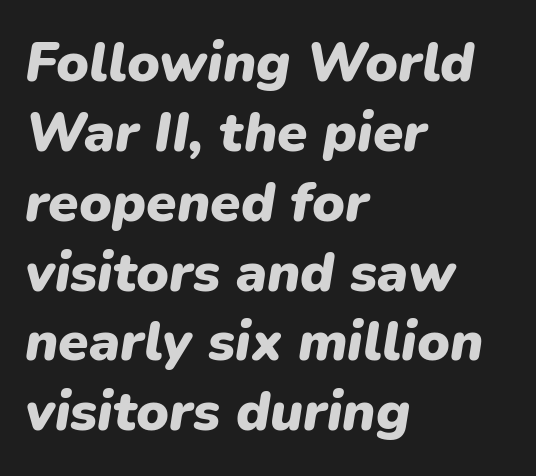
The image shows 55 px heavy type, italic (leaning right); set left-aligned, normal line spacing (1.27x), normal letter spacing, not underlined; low stroke contrast and a medium x-height.
